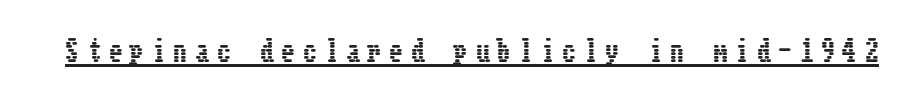
The image shows 27 px text type, upright; set unusually wide letter spacing (+0.3 em), underlined.
